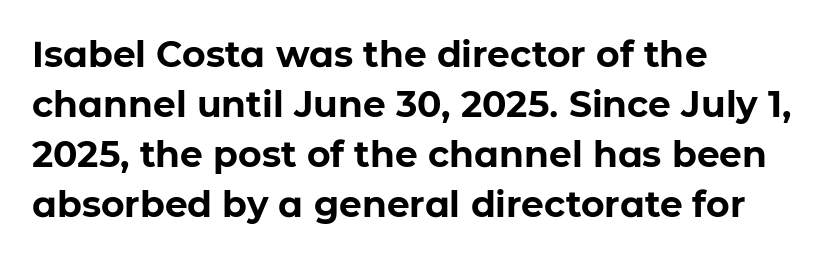
Q: Is the text bold? A: Yes.
Q: Is the text italic (slanted)? A: No, it is upright.
Q: Is the typeface a serif or a sans-serif typeface? A: Sans-serif.
Q: Is the text underlined? A: No.
Q: How is the paragraph aligned? A: Left-aligned.
Q: Is the spacing between letters normal or unusually wide? A: Normal.
Q: Is the spacing between lines tight, normal or loose? A: Normal.
Q: Width (condensed, normal, or wide)? A: Normal.
Q: Stroke contrast? A: Low.
Q: x-height? A: Medium.
Q: Monospaced? A: No.
